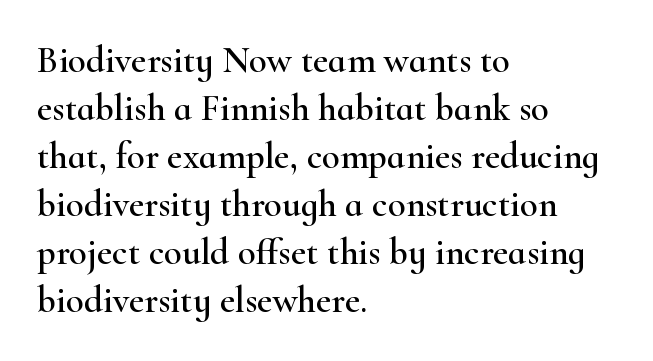
The image shows 37 px wide serif type, upright; set left-aligned, normal line spacing (1.3x), normal letter spacing, not underlined; high stroke contrast and a small x-height.
